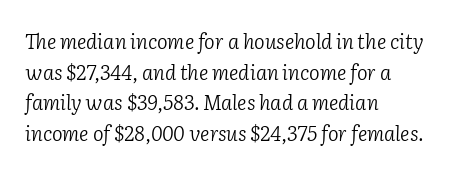
The image shows 20 px text type, italic (leaning right); set left-aligned, normal line spacing (1.53x), normal letter spacing, not underlined.
